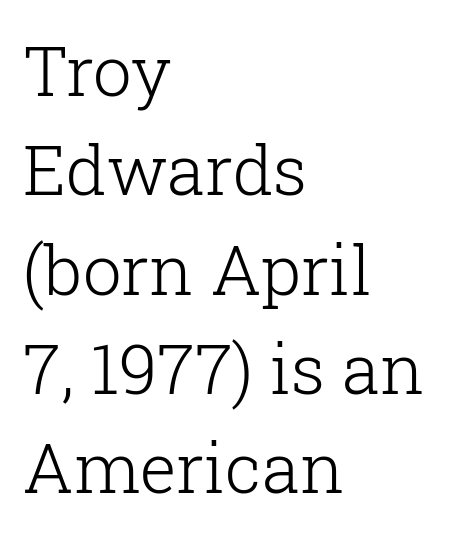
{"serif": "yes", "italic": "no", "bold": "no", "weight": "light", "width": "normal", "stroke_contrast": "low", "x_height": "medium", "monospaced": "no", "underline": "no", "align": "left", "line_spacing": "normal", "line_spacing_ratio": 1.44, "letter_spacing": "normal", "letter_spacing_em": 0.0, "glyph_px": 69}
